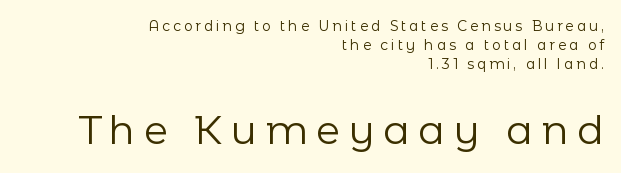
Q: Is the text bold? A: No.
Q: Is the text italic (slanted)? A: No, it is upright.
Q: Is the typeface a serif or a sans-serif typeface? A: Sans-serif.
Q: Is the text underlined? A: No.
Q: How is the paragraph aligned? A: Right-aligned.
Q: Is the spacing between letters normal or unusually wide? A: Unusually wide.
Q: Is the spacing between lines tight, normal or loose? A: Normal.
Q: Which block of text is set in a larger size, the first (top) or the second (bottom)? A: The second (bottom) one.
Q: Width (condensed, normal, or wide)? A: Normal.
Q: Stroke contrast? A: Low.
Q: x-height? A: Medium.
Q: Monospaced? A: No.
